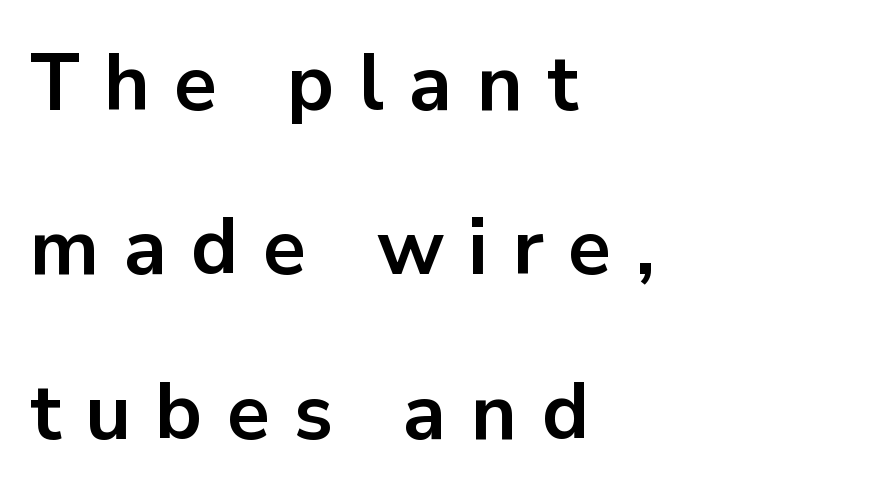
The passage shown is typeset with a sans-serif family. The lettering stays uniformly vertical, giving the passage a roman look. The rendering uses natural spacing where letterforms have individual widths. How heavy is the stroke? Heavy — this is a bold.
